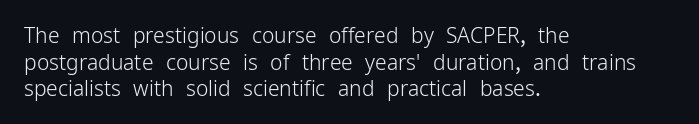
Summary of weight: not heavy and not bold. The vertical gap from one line to the next is medium. The type is set solid horizontally, with unmodified tracking. No italicization has been applied; the sample stays upright. The paragraph shown leans on its left margin. The gap between lines stays unmarked.
